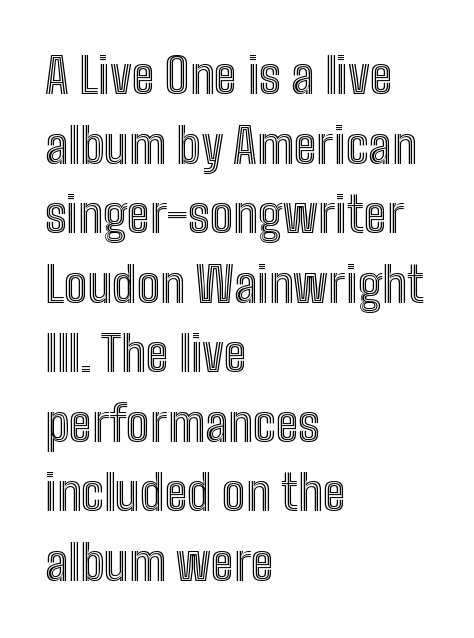
The image shows 49 px condensed type, upright; set left-aligned, normal line spacing (1.42x), normal letter spacing, not underlined; a medium x-height.
